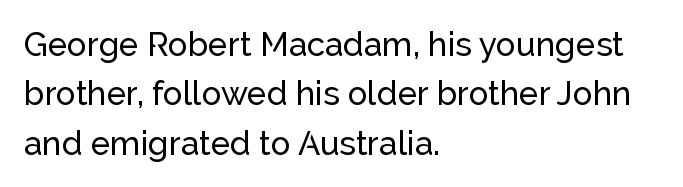
The image shows 33 px sans-serif type, upright; set left-aligned, normal line spacing (1.5x), normal letter spacing, not underlined; low stroke contrast and a medium x-height.
